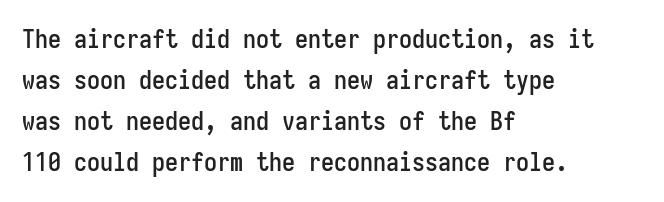
Q: Is the text italic (slanted)? A: No, it is upright.
Q: Is the text underlined? A: No.
Q: How is the paragraph aligned? A: Left-aligned.
Q: Is the spacing between letters normal or unusually wide? A: Normal.
Q: Is the spacing between lines tight, normal or loose? A: Normal.
